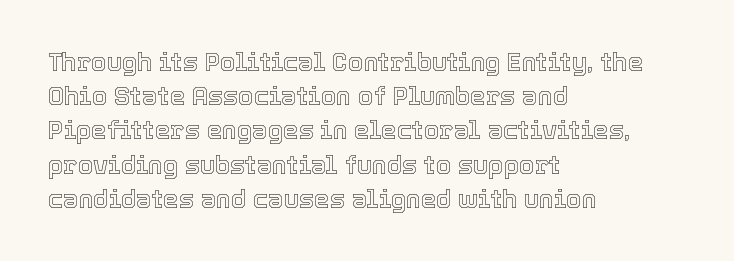
Q: Is the text italic (slanted)? A: No, it is upright.
Q: Is the text underlined? A: No.
Q: How is the paragraph aligned? A: Left-aligned.
Q: Is the spacing between letters normal or unusually wide? A: Normal.
Q: Is the spacing between lines tight, normal or loose? A: Normal.
